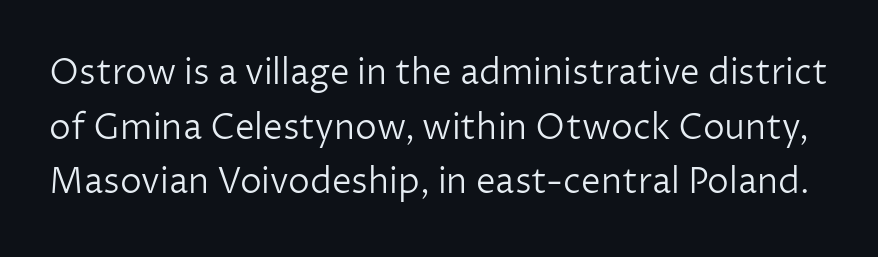
The image shows 35 px light sans-serif type, upright; set normal line spacing (1.56x), normal letter spacing, not underlined; low stroke contrast and a medium x-height.
